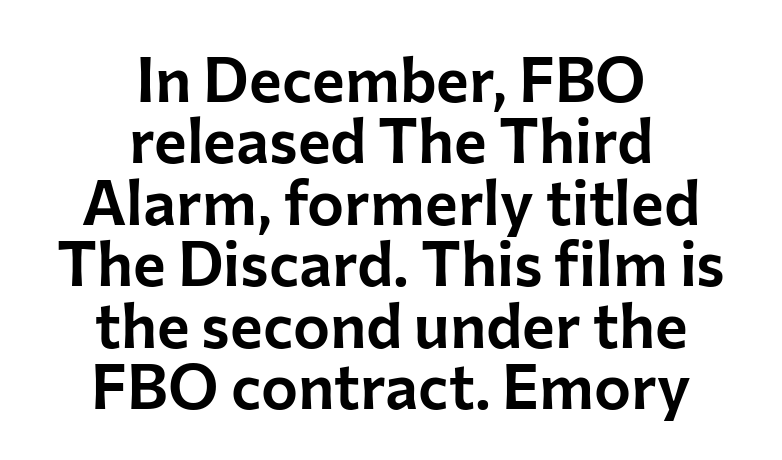
{"serif": "no", "italic": "no", "width": "normal", "stroke_contrast": "low", "x_height": "medium", "monospaced": "no", "underline": "no", "align": "center", "line_spacing": "tight", "line_spacing_ratio": 0.99, "letter_spacing": "normal", "letter_spacing_em": 0.0, "glyph_px": 62}
